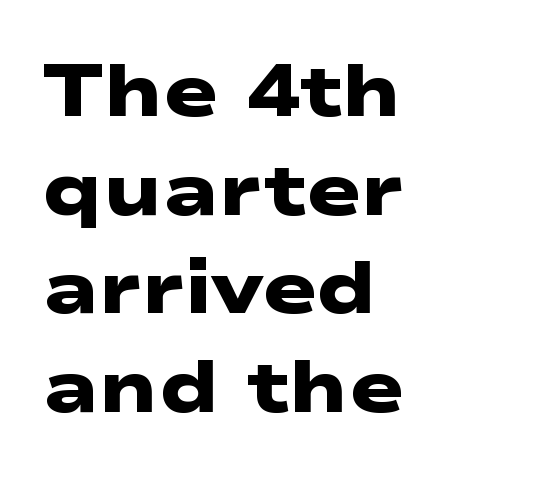
Q: Is the text bold? A: Yes.
Q: Is the typeface a serif or a sans-serif typeface? A: Sans-serif.
Q: Is the text underlined? A: No.
Q: How is the paragraph aligned? A: Left-aligned.
Q: Is the spacing between letters normal or unusually wide? A: Normal.
Q: Is the spacing between lines tight, normal or loose? A: Normal.
Q: Width (condensed, normal, or wide)? A: Wide.
Q: Stroke contrast? A: Low.
Q: x-height? A: Medium.
Q: Monospaced? A: No.
